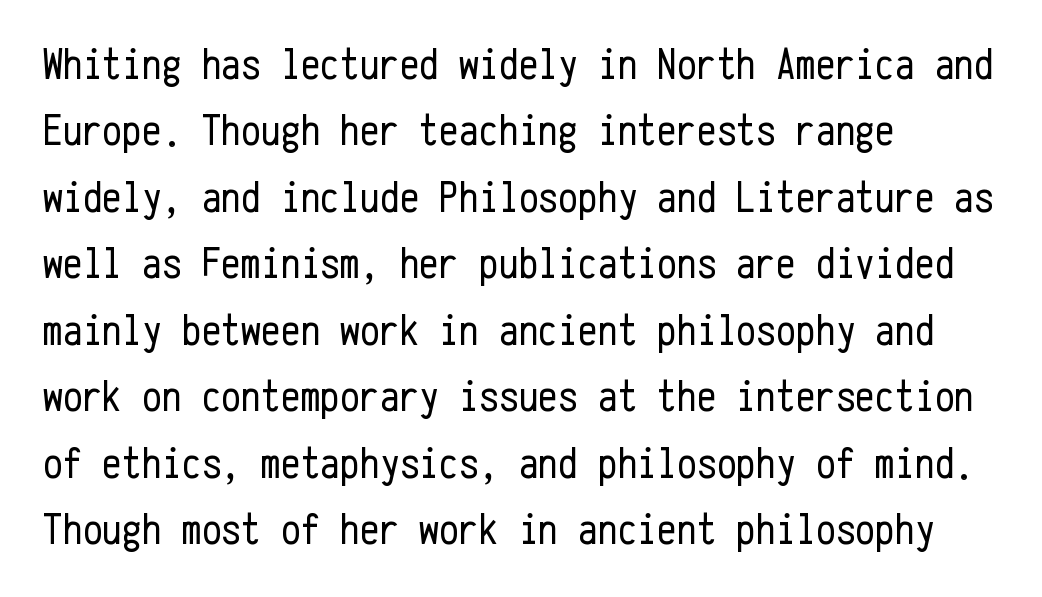
Q: Is the text bold? A: No.
Q: Is the text italic (slanted)? A: No, it is upright.
Q: Is the typeface a serif or a sans-serif typeface? A: Sans-serif.
Q: Is the text underlined? A: No.
Q: How is the paragraph aligned? A: Left-aligned.
Q: Is the spacing between letters normal or unusually wide? A: Normal.
Q: Is the spacing between lines tight, normal or loose? A: Normal.
Q: Width (condensed, normal, or wide)? A: Condensed.
Q: Stroke contrast? A: Low.
Q: x-height? A: Medium.
Q: Monospaced? A: Yes.
